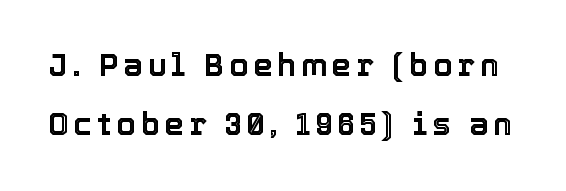
Descenders are the only things crossing below the line. The rendering uses natural spacing where letterforms have individual widths. Ascenders rise straight up at ninety degrees. Students, observe: this is what heavily led, spacious text looks like.
